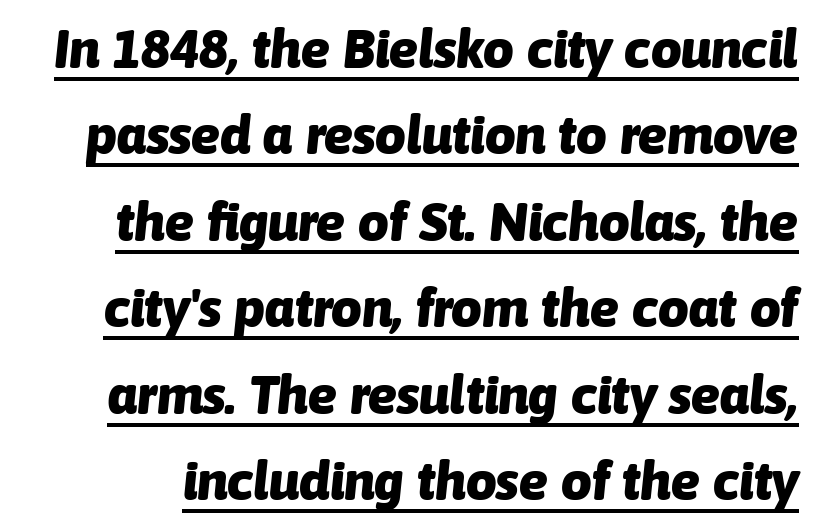
{"italic": "yes", "lean": "right", "slant_degrees": 6, "bold": "yes", "weight": "heavy", "width": "normal", "stroke_contrast": "low", "x_height": "medium", "monospaced": "no", "underline": "yes", "line_spacing": "normal", "line_spacing_ratio": 1.6, "letter_spacing": "normal", "letter_spacing_em": 0.0, "glyph_px": 54}
